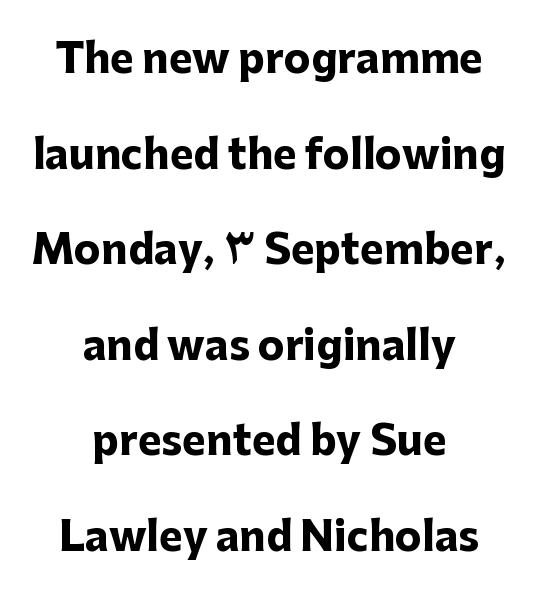
{"serif": "no", "italic": "no", "bold": "yes", "weight": "heavy", "width": "normal", "stroke_contrast": "low", "x_height": "medium", "monospaced": "no", "underline": "no", "align": "center", "line_spacing": "loose", "line_spacing_ratio": 2.39, "letter_spacing": "normal", "letter_spacing_em": 0.0, "glyph_px": 40}
